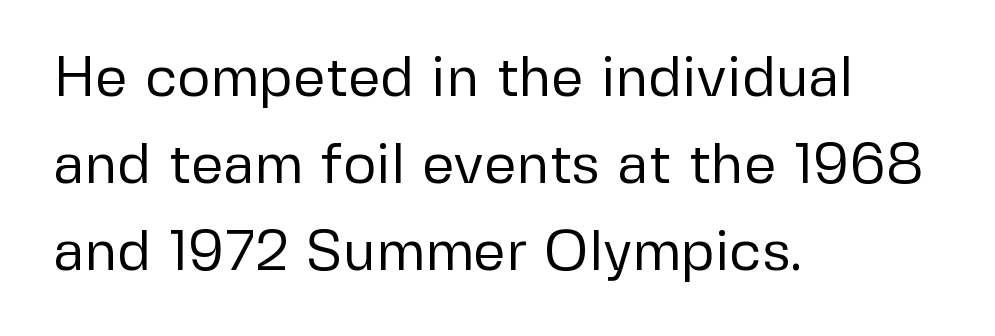
Nothing unusual about the tracking: characters are spaced as the font intends. The passage shown is typed in a proportional face where columns would drift. If you drew a ruler down the left edge, every line would touch it. The vertical gap from one line to the next is medium.
